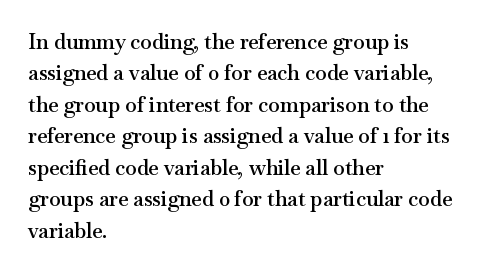
Q: Is the text bold? A: Semi-bold.
Q: Is the text italic (slanted)? A: No, it is upright.
Q: Is the text underlined? A: No.
Q: How is the paragraph aligned? A: Left-aligned.
Q: Is the spacing between letters normal or unusually wide? A: Normal.
Q: Is the spacing between lines tight, normal or loose? A: Normal.
